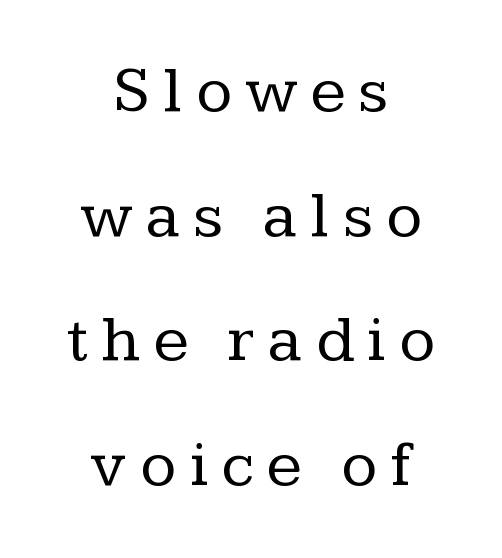
How are the letters spaced? Widely, with obvious added tracking. Vertical stems look standard width or narrower in stroke. Centered paragraph, ragged on both sides. Does the type have serifs? Yes, each stem ends in a small foot. Letters rest on an invisible, unmarked baseline. You could not count columns in this text — the font is proportionally spaced.
